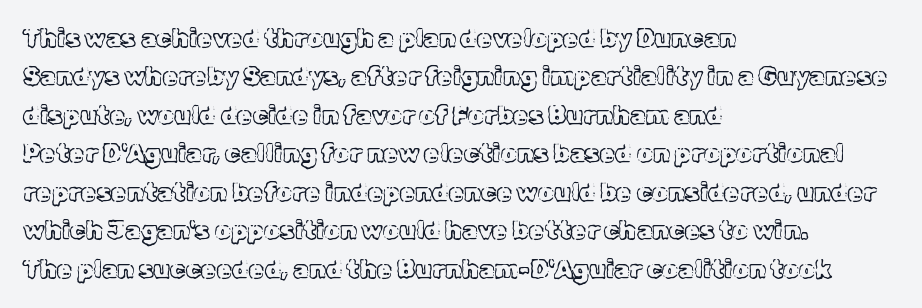
{"italic": "no", "underline": "no", "align": "left", "line_spacing": "normal", "line_spacing_ratio": 1.54, "letter_spacing": "normal", "letter_spacing_em": 0.0, "glyph_px": 25}
